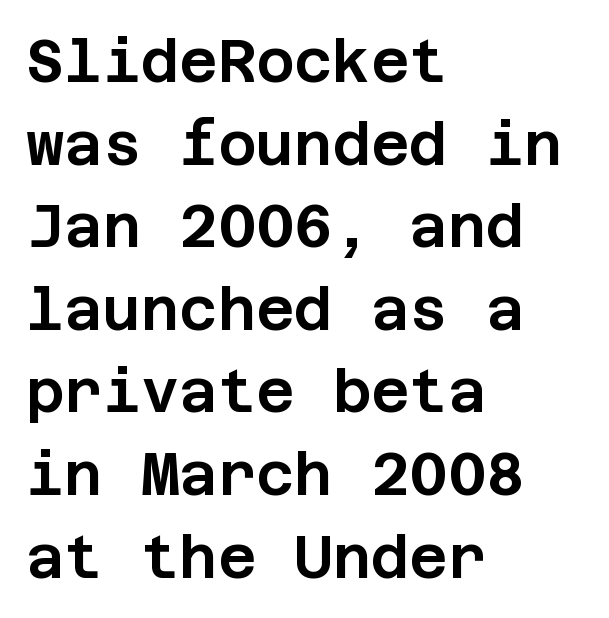
The image shows 59 px sans-serif type, upright; set left-aligned, normal line spacing (1.4x), normal letter spacing, not underlined; low stroke contrast and a large x-height.
